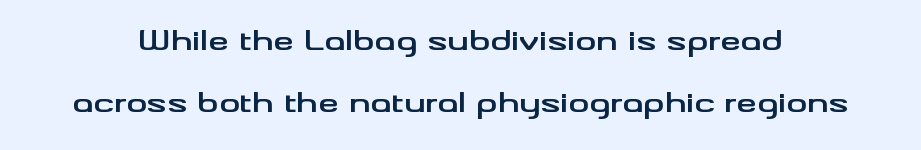
Nobody touched the tracking dial on this one. Italic: no, the glyphs are upright roman. No word sits above an underline. Regarding leading, the lines here are spaced well apart. The passage shown is emphatically bold.
